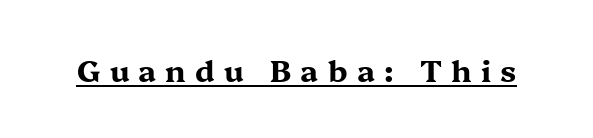
Is the type bold? Yes — the strokes are clearly thick and heavy. Proportional: the letters do not fall into vertical columns. What stands out about the letter spacing? Its width — letters are far apart. Stroke terminals: seriffed. The lettering stays uniformly vertical, giving the passage a roman look. Has an underline been added? It has.
